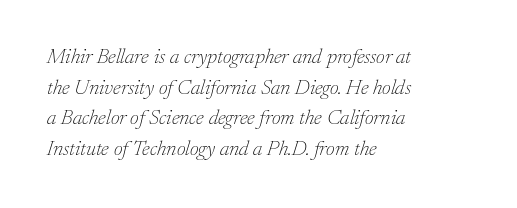
{"italic": "yes", "lean": "right", "slant_degrees": 17, "bold": "no", "underline": "no", "align": "left", "line_spacing": "normal", "line_spacing_ratio": 1.46, "letter_spacing": "normal", "letter_spacing_em": 0.0, "glyph_px": 21}
